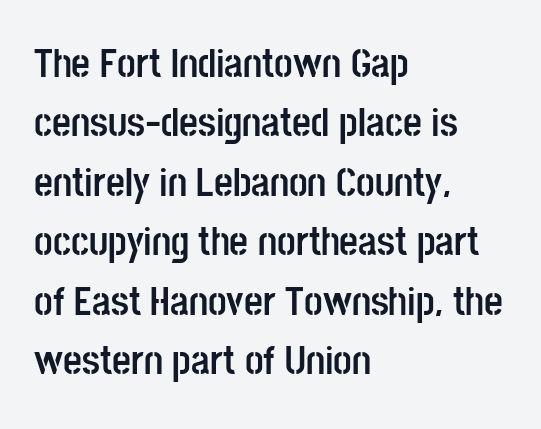
Q: Is the text bold? A: Yes.
Q: Is the text italic (slanted)? A: No, it is upright.
Q: Is the typeface a serif or a sans-serif typeface? A: Sans-serif.
Q: Is the text underlined? A: No.
Q: How is the paragraph aligned? A: Left-aligned.
Q: Is the spacing between letters normal or unusually wide? A: Normal.
Q: Is the spacing between lines tight, normal or loose? A: Normal.
Q: Width (condensed, normal, or wide)? A: Condensed.
Q: Stroke contrast? A: Low.
Q: x-height? A: Large.
Q: Monospaced? A: No.
